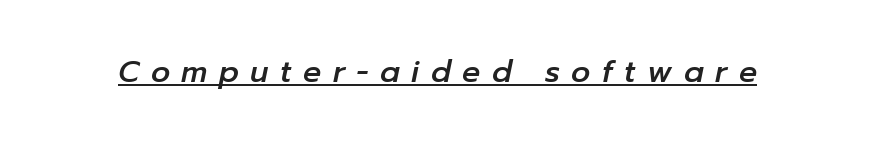
Here the designer chose a conventional face with non-uniform glyph widths. Tall strokes in this sample are angled rather than plumb. In terms of letterspacing, this is a distinctly airy, spread setting. This sample carries an underscore along the baseline area.
